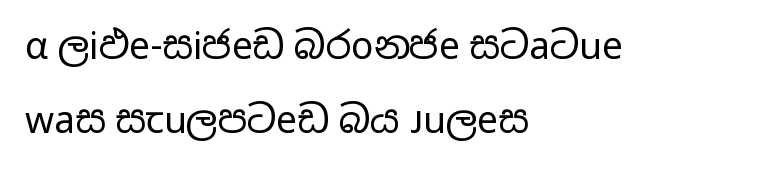
The foot of each line stays bare and open. Serif or sans? Sans — the stroke terminals are bare. Rows of type keep a wide berth in the vertical direction. The text block is weighted toward the left margin, trailing off unevenly rightward.
